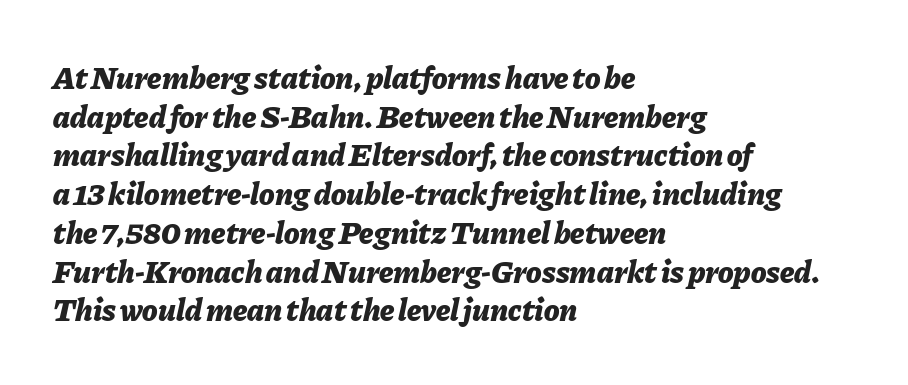
{"italic": "yes", "lean": "right", "slant_degrees": 11, "bold": "yes", "weight": "bold", "width": "normal", "stroke_contrast": "low", "x_height": "medium", "monospaced": "no", "underline": "no", "align": "left", "line_spacing_ratio": 1.21, "letter_spacing": "normal", "letter_spacing_em": 0.0, "glyph_px": 32}
